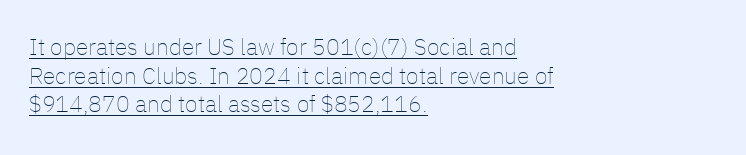
{"italic": "no", "bold": "no", "underline": "yes", "align": "left", "line_spacing_ratio": 1.24, "letter_spacing": "normal", "letter_spacing_em": 0.0, "glyph_px": 23}
